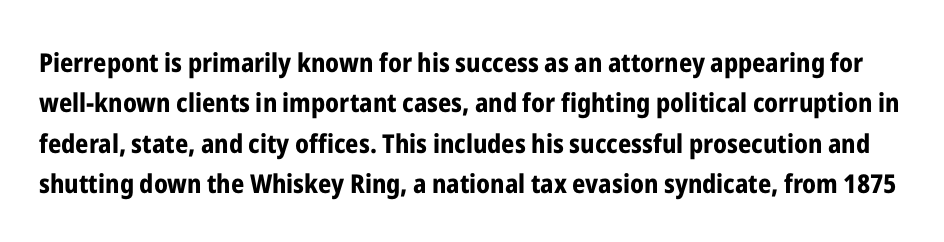
The image shows 26 px bold type, upright; set normal line spacing (1.55x), normal letter spacing, not underlined.
